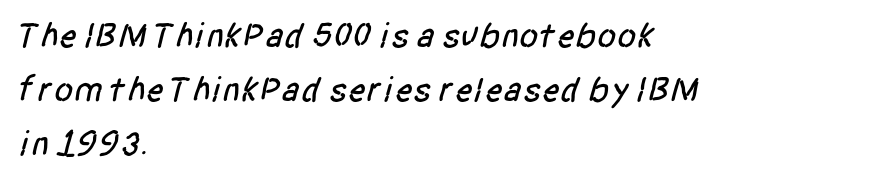
{"serif": "no", "width": "condensed", "stroke_contrast": "low", "x_height": "large", "monospaced": "no", "underline": "no", "align": "left", "line_spacing": "normal", "line_spacing_ratio": 1.54, "letter_spacing": "normal", "letter_spacing_em": 0.0, "glyph_px": 35}
